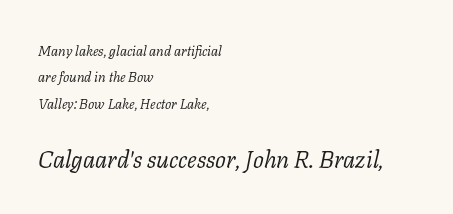
Q: Is the text bold? A: No.
Q: Is the text italic (slanted)? A: Yes, it leans right by about 11 degrees.
Q: Is the text underlined? A: No.
Q: How is the paragraph aligned? A: Left-aligned.
Q: Is the spacing between letters normal or unusually wide? A: Normal.
Q: Which block of text is set in a larger size, the first (top) or the second (bottom)? A: The second (bottom) one.
